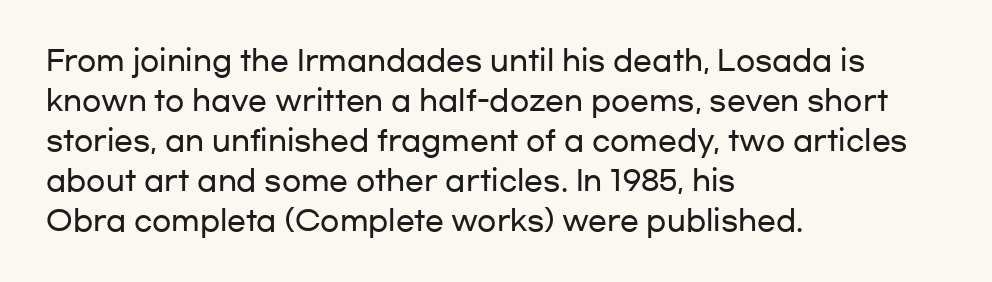
The image shows 28 px wide sans-serif type, upright; set left-aligned, normal line spacing (1.43x), normal letter spacing, not underlined; low stroke contrast and a medium x-height.
